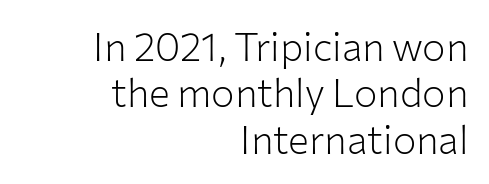
Q: Is the text bold? A: No.
Q: Is the text italic (slanted)? A: No, it is upright.
Q: Is the typeface a serif or a sans-serif typeface? A: Sans-serif.
Q: Is the text underlined? A: No.
Q: How is the paragraph aligned? A: Right-aligned.
Q: Is the spacing between letters normal or unusually wide? A: Normal.
Q: Width (condensed, normal, or wide)? A: Normal.
Q: Stroke contrast? A: Low.
Q: x-height? A: Medium.
Q: Monospaced? A: No.
